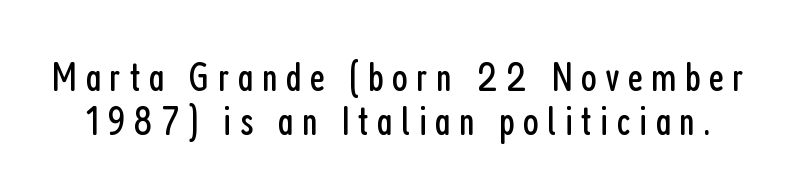
The image shows 41 px regular-weight, condensed sans-serif type, upright; set tight line spacing (1.07x), unusually wide letter spacing (+0.2 em), not underlined; low stroke contrast and a medium x-height.
